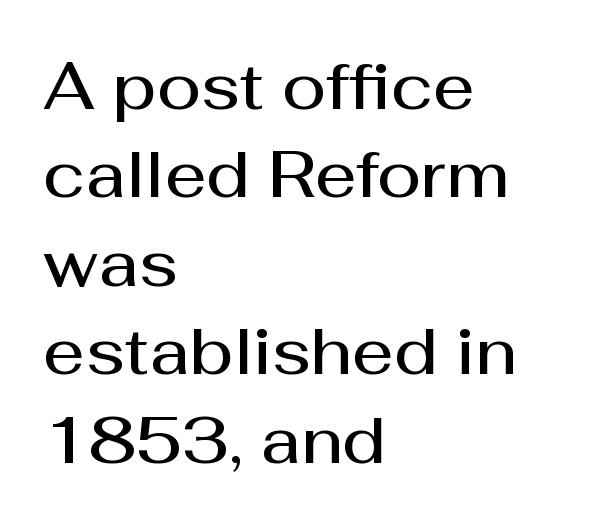
Reading down the column, the eye jumps a familiar distance to each next line. Bare-footed words on every line. The text was rendered using a sans face with plain stroke endings. The rendering uses a semibold face; strokes are thickened but not to full bold.
